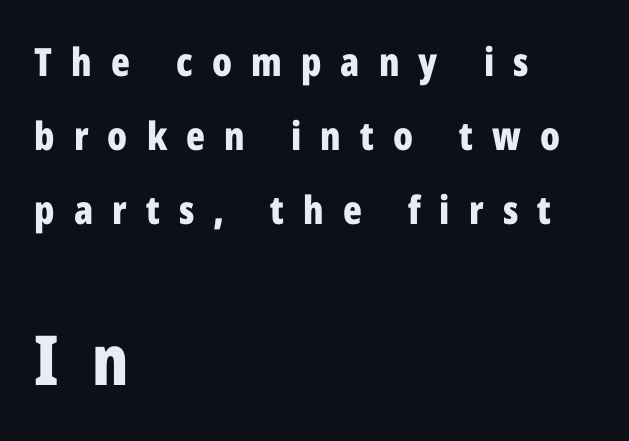
The image shows 69 px bold, condensed sans-serif type, upright; set left-aligned, loose line spacing (1.9x), unusually wide letter spacing (+0.49 em), not underlined; the second (bottom) block is 1.77x larger; low stroke contrast and a medium x-height.
